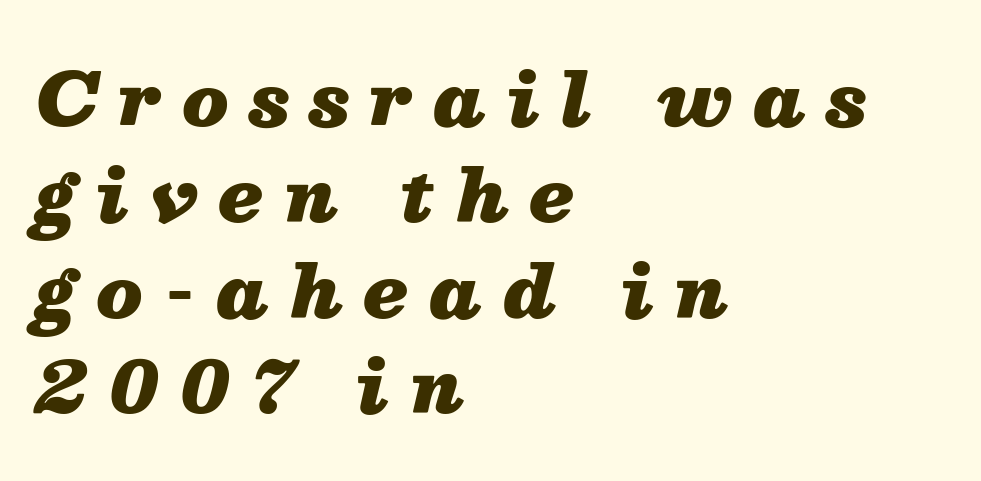
The image shows 72 px heavy type, italic (leaning right); set left-aligned, normal line spacing (1.33x), unusually wide letter spacing (+0.3 em), not underlined; medium stroke contrast and a medium x-height.
